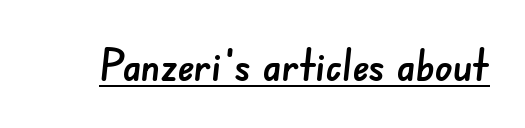
Q: Is the typeface a serif or a sans-serif typeface? A: Sans-serif.
Q: Is the text underlined? A: Yes.
Q: Is the spacing between letters normal or unusually wide? A: Normal.
Q: Width (condensed, normal, or wide)? A: Normal.
Q: Stroke contrast? A: Low.
Q: x-height? A: Small.
Q: Monospaced? A: No.
